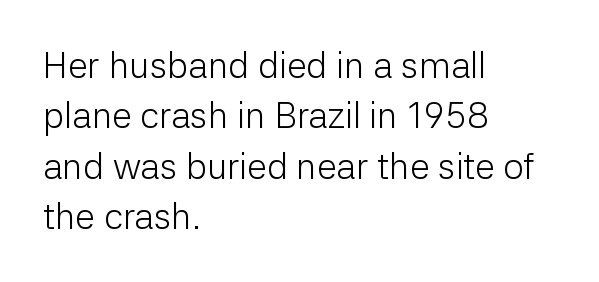
Q: Is the text bold? A: No.
Q: Is the text italic (slanted)? A: No, it is upright.
Q: Is the typeface a serif or a sans-serif typeface? A: Sans-serif.
Q: Is the text underlined? A: No.
Q: How is the paragraph aligned? A: Left-aligned.
Q: Is the spacing between letters normal or unusually wide? A: Normal.
Q: Is the spacing between lines tight, normal or loose? A: Normal.
Q: Width (condensed, normal, or wide)? A: Normal.
Q: Stroke contrast? A: Low.
Q: x-height? A: Medium.
Q: Monospaced? A: No.
